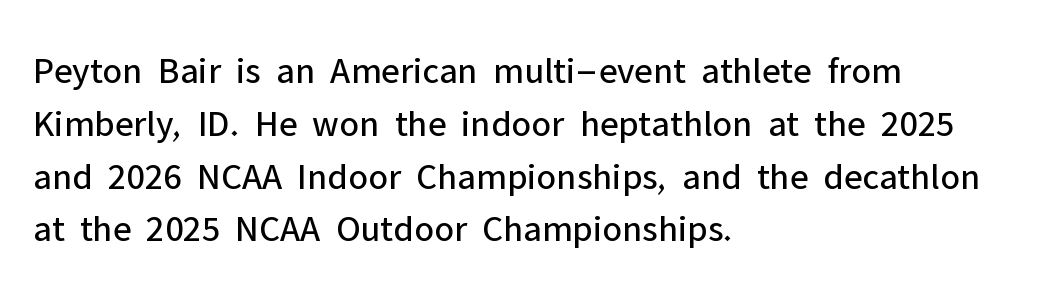
Is the block centered? No — it sits flush against the left margin. Stroke thickness stays within the range of a standard reading face or lighter. Letter spacing: default. One glance says typical: line gaps are just what's usual. Spacing verdict: proportional, widths tailored to each character. Style check: upright.
